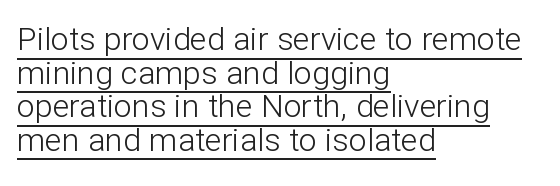
Q: Is the text bold? A: No.
Q: Is the text italic (slanted)? A: No, it is upright.
Q: Is the typeface a serif or a sans-serif typeface? A: Sans-serif.
Q: Is the text underlined? A: Yes.
Q: How is the paragraph aligned? A: Left-aligned.
Q: Is the spacing between letters normal or unusually wide? A: Normal.
Q: Is the spacing between lines tight, normal or loose? A: Tight.
Q: Width (condensed, normal, or wide)? A: Normal.
Q: Stroke contrast? A: Low.
Q: x-height? A: Medium.
Q: Monospaced? A: No.
